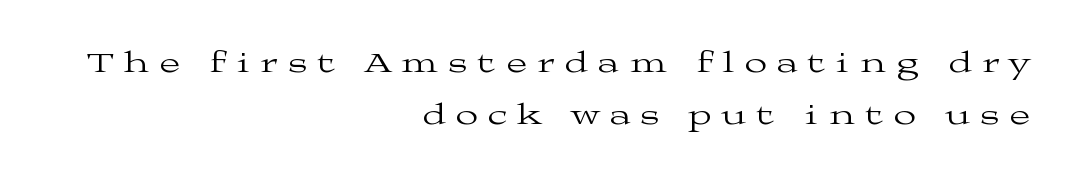
{"serif": "yes", "italic": "no", "bold": "no", "weight": "regular", "width": "wide", "stroke_contrast": "medium", "x_height": "medium", "monospaced": "no", "underline": "no", "align": "right", "line_spacing_ratio": 1.78, "letter_spacing": "wide", "letter_spacing_em": 0.38, "glyph_px": 29}
